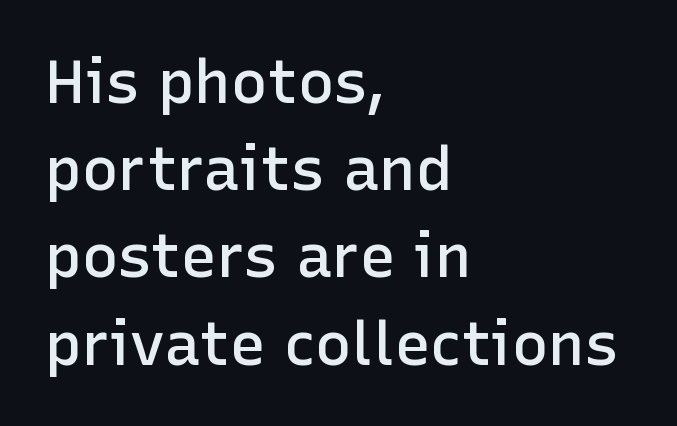
The image shows 61 px semibold sans-serif type, upright; set left-aligned, normal line spacing (1.43x), normal letter spacing, not underlined; low stroke contrast and a medium x-height.
